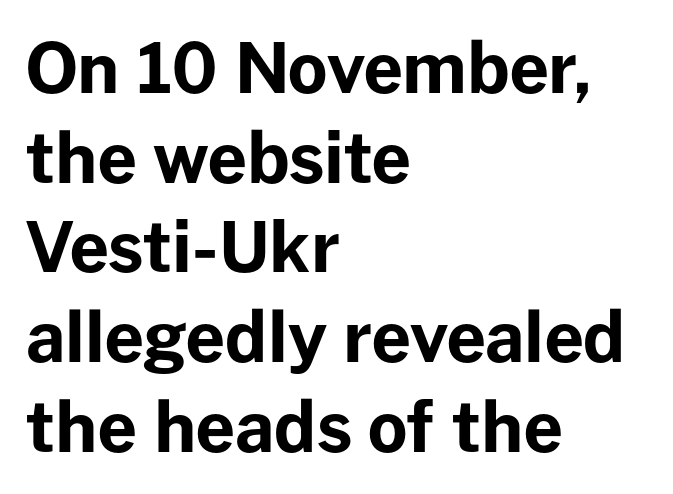
Standard letterfit; no display-style spreading of the glyphs. The font's upright variant was chosen for this text. Lines of text with bare space underneath. Bold? Absolutely — the strokes are thick and heavy. To sum up the face: it is a sans, with no serifs.
